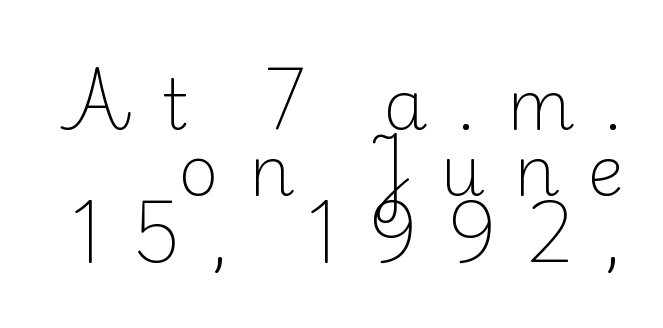
Q: Is the text bold? A: No.
Q: Is the text italic (slanted)? A: No, it is upright.
Q: Is the typeface a serif or a sans-serif typeface? A: Serif.
Q: Is the text underlined? A: No.
Q: How is the paragraph aligned? A: Right-aligned.
Q: Is the spacing between letters normal or unusually wide? A: Unusually wide.
Q: Is the spacing between lines tight, normal or loose? A: Tight.
Q: Width (condensed, normal, or wide)? A: Normal.
Q: Stroke contrast? A: Medium.
Q: x-height? A: Small.
Q: Monospaced? A: No.
